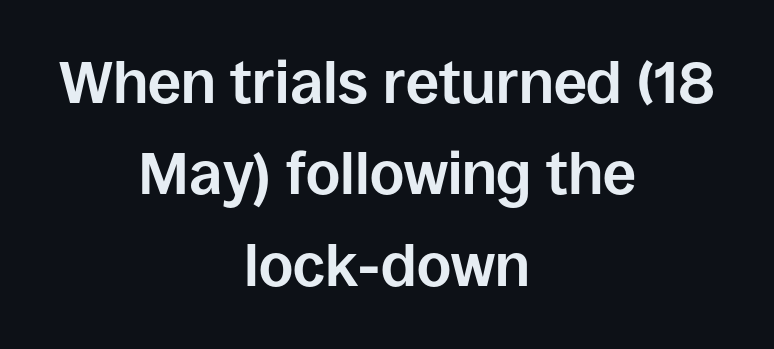
Default kerning and tracking; the words read as compact shapes. You can tell from the bare stems that sans-serif type was used. Notice how the stems are strictly vertical — no italics here. The letters are bold, with thick, heavy strokes. The strip under each line holds only bare page.
